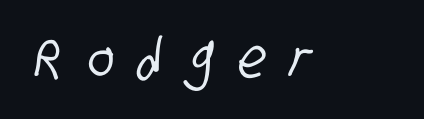
The space directly below the letters is spotless. Proportional: the letters do not fall into vertical columns. Glyph-to-glyph distance is far greater than everyday printed text. This rendering employs a face without finishing strokes, i.e., a sans-serif.
